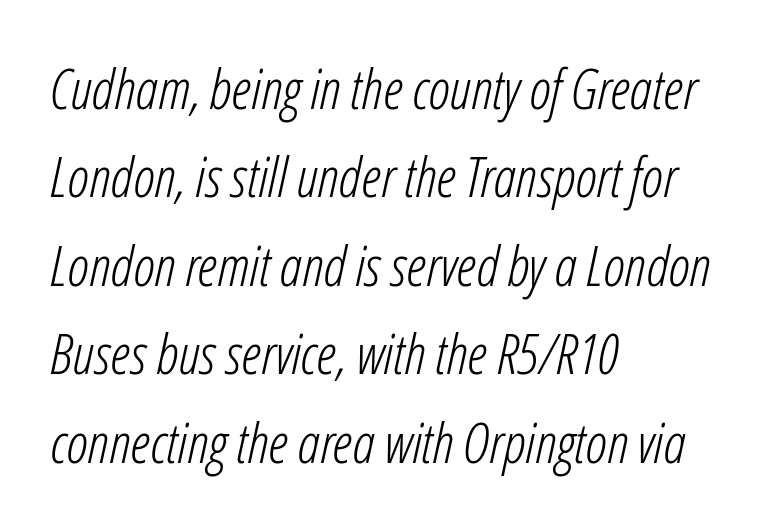
{"italic": "yes", "lean": "right", "slant_degrees": 12, "bold": "no", "weight": "light", "width": "condensed", "stroke_contrast": "low", "x_height": "medium", "monospaced": "no", "underline": "no", "align": "left", "line_spacing": "normal", "line_spacing_ratio": 1.58, "letter_spacing": "normal", "letter_spacing_em": 0.0, "glyph_px": 56}
